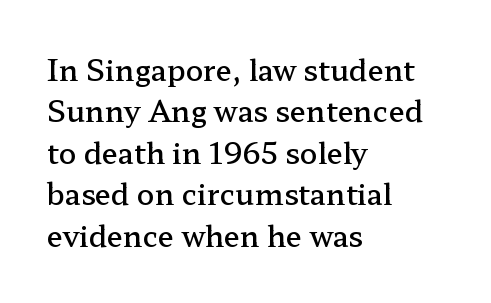
The image shows 29 px semibold, wide serif type, upright; set left-aligned, normal line spacing (1.43x), normal letter spacing, not underlined; low stroke contrast and a medium x-height.
